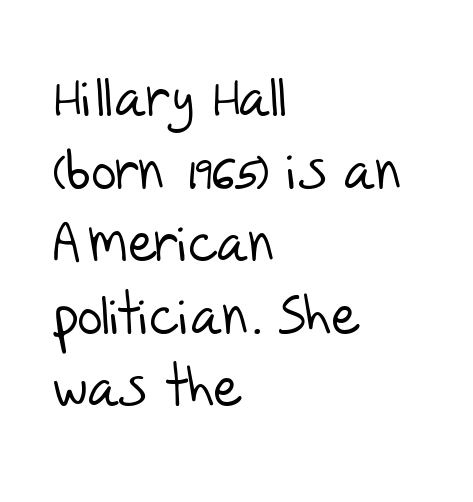
The image shows 55 px light sans-serif type; set left-aligned, normal line spacing (1.32x), normal letter spacing, not underlined; low stroke contrast and a large x-height.
